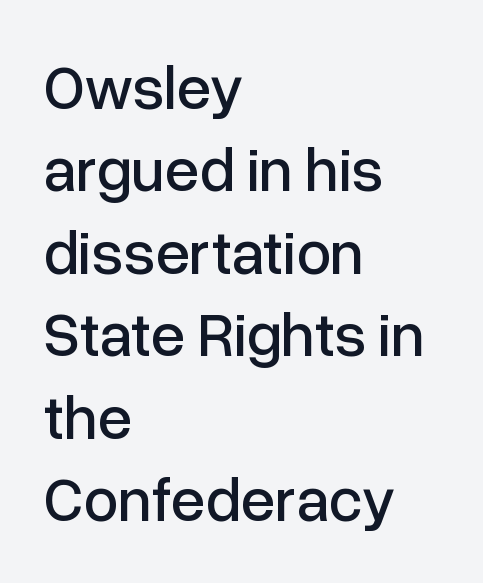
{"serif": "no", "italic": "no", "width": "normal", "stroke_contrast": "low", "x_height": "medium", "monospaced": "no", "underline": "no", "align": "left", "line_spacing": "normal", "line_spacing_ratio": 1.33, "letter_spacing": "normal", "letter_spacing_em": 0.0, "glyph_px": 62}
